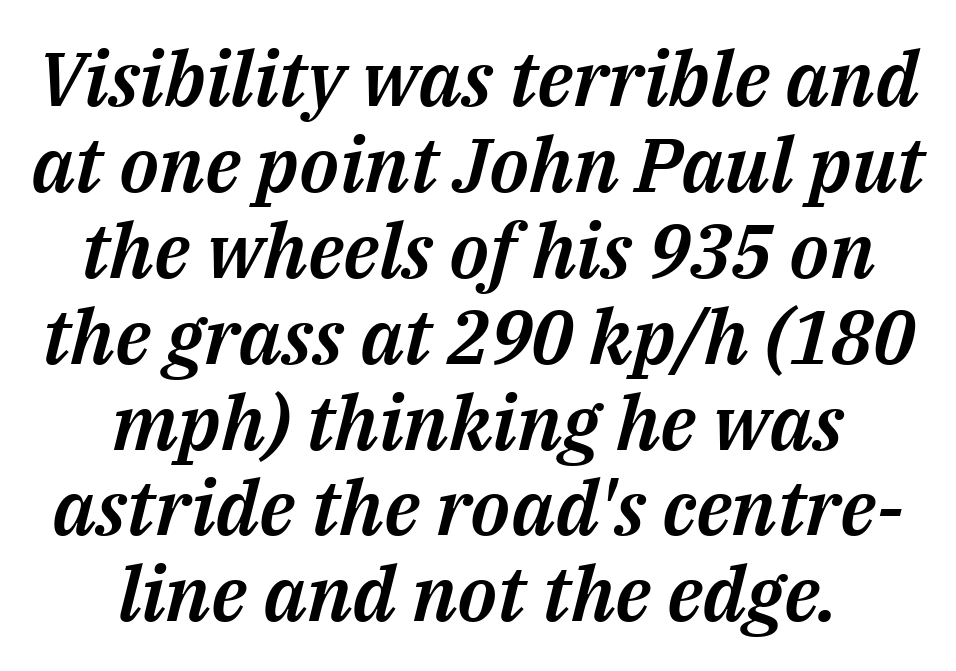
Q: Is the text italic (slanted)? A: Yes, it leans right by about 14 degrees.
Q: Is the text underlined? A: No.
Q: How is the paragraph aligned? A: Centered.
Q: Is the spacing between letters normal or unusually wide? A: Normal.
Q: Is the spacing between lines tight, normal or loose? A: Tight.
Q: Width (condensed, normal, or wide)? A: Normal.
Q: Stroke contrast? A: Medium.
Q: x-height? A: Medium.
Q: Monospaced? A: No.
